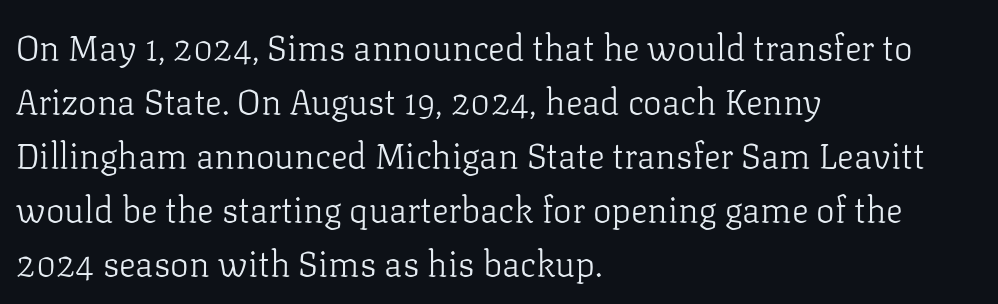
{"serif": "yes", "italic": "no", "bold": "no", "weight": "light", "width": "normal", "stroke_contrast": "low", "x_height": "medium", "monospaced": "no", "underline": "no", "align": "left", "line_spacing": "normal", "line_spacing_ratio": 1.54, "letter_spacing": "normal", "letter_spacing_em": 0.0, "glyph_px": 35}
